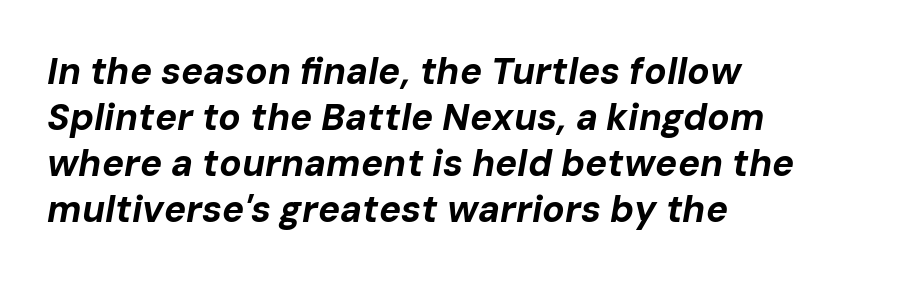
The image shows 37 px bold type, italic (leaning right); set left-aligned, line spacing 1.24x, normal letter spacing, not underlined; low stroke contrast and a medium x-height.
